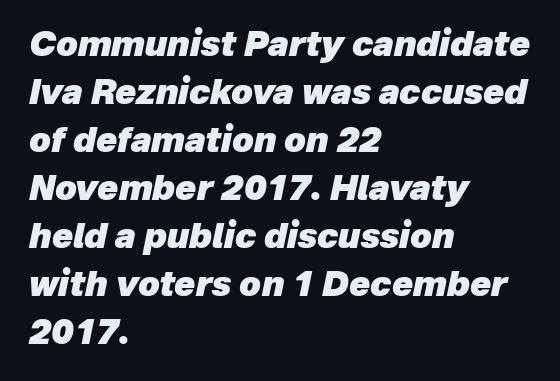
The image shows 34 px heavy type, italic (leaning right); set left-aligned, normal line spacing (1.41x), normal letter spacing, not underlined; low stroke contrast and a medium x-height.
